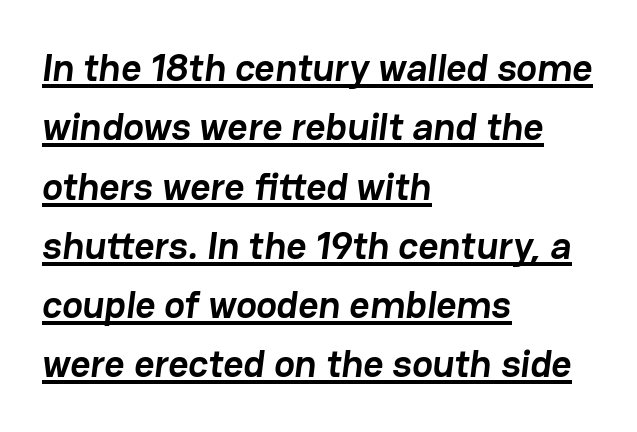
The image shows 39 px semibold sans-serif type; set left-aligned, normal line spacing (1.52x), normal letter spacing, underlined; low stroke contrast and a medium x-height.
